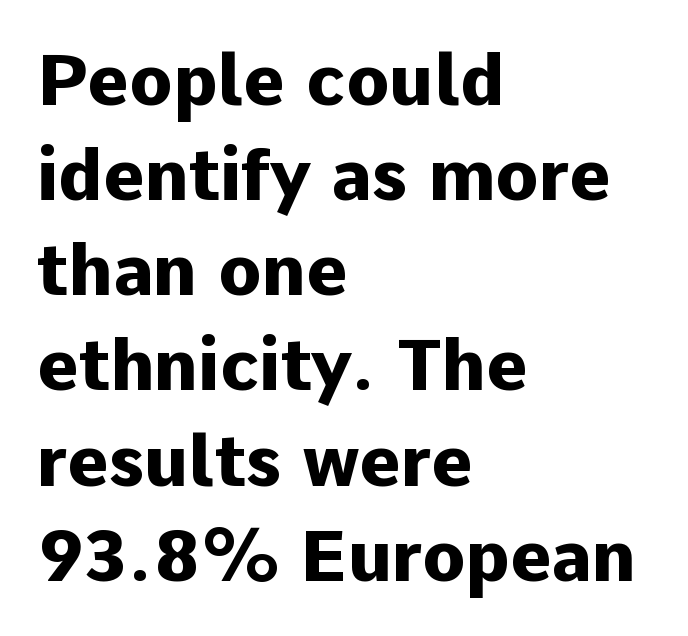
Ordinary non-slanted type is in use. How heavy is the stroke? Heavy — this is a bold. Descenders are the only things crossing below the line. Leading matches the norm, producing a regular column.
